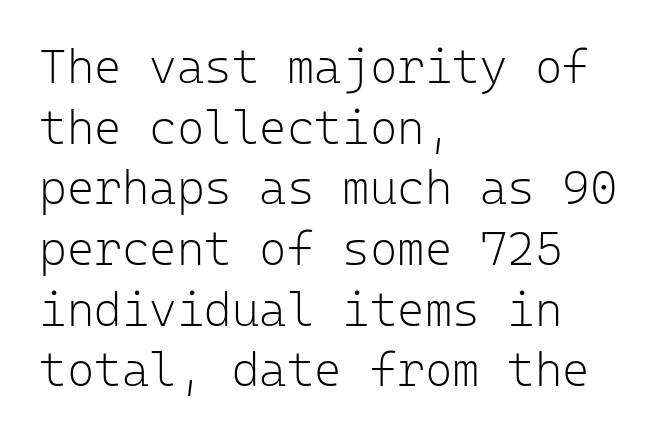
Q: Is the text bold? A: No.
Q: Is the text italic (slanted)? A: No, it is upright.
Q: Is the typeface a serif or a sans-serif typeface? A: Sans-serif.
Q: Is the text underlined? A: No.
Q: How is the paragraph aligned? A: Left-aligned.
Q: Is the spacing between letters normal or unusually wide? A: Normal.
Q: Is the spacing between lines tight, normal or loose? A: Normal.
Q: Width (condensed, normal, or wide)? A: Normal.
Q: Stroke contrast? A: Low.
Q: x-height? A: Medium.
Q: Monospaced? A: Yes.
